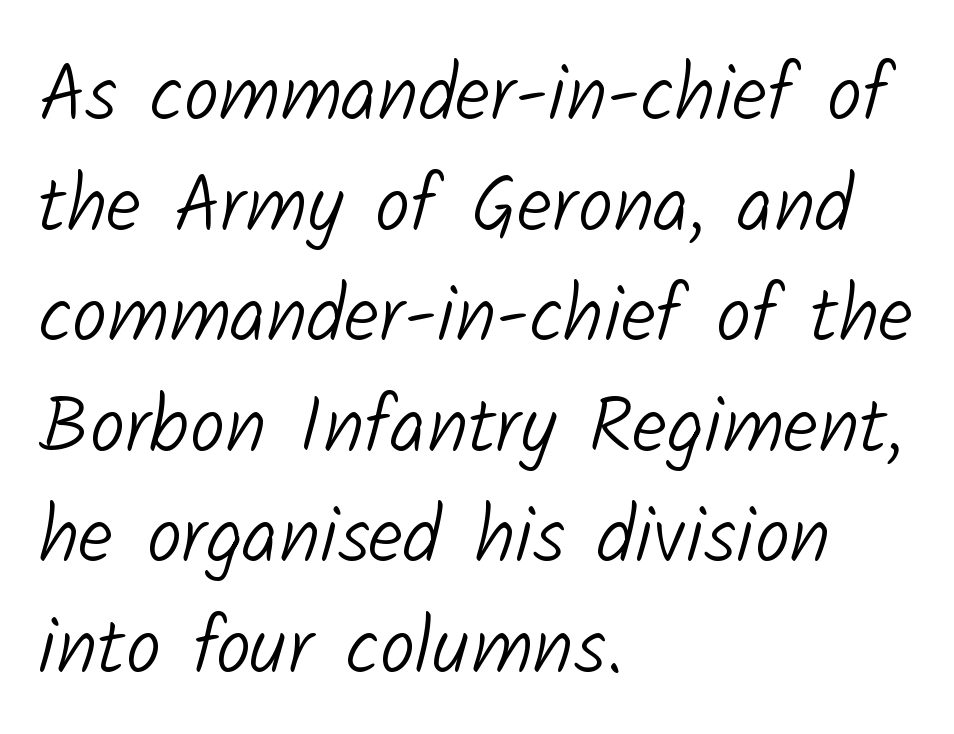
Q: Is the text bold? A: No.
Q: Is the typeface a serif or a sans-serif typeface? A: Sans-serif.
Q: Is the text underlined? A: No.
Q: How is the paragraph aligned? A: Left-aligned.
Q: Is the spacing between letters normal or unusually wide? A: Normal.
Q: Is the spacing between lines tight, normal or loose? A: Normal.
Q: Width (condensed, normal, or wide)? A: Normal.
Q: Stroke contrast? A: Low.
Q: x-height? A: Medium.
Q: Monospaced? A: No.
